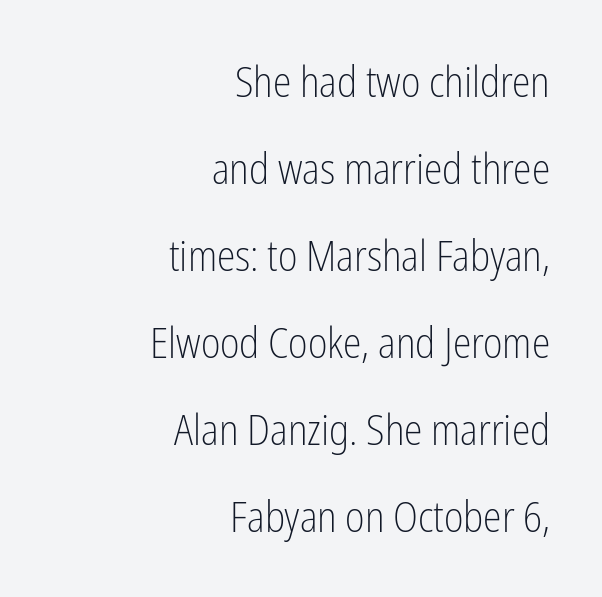
The image shows 42 px light, condensed sans-serif type, upright; set right-aligned, loose line spacing (2.07x), normal letter spacing, not underlined; low stroke contrast and a medium x-height.
